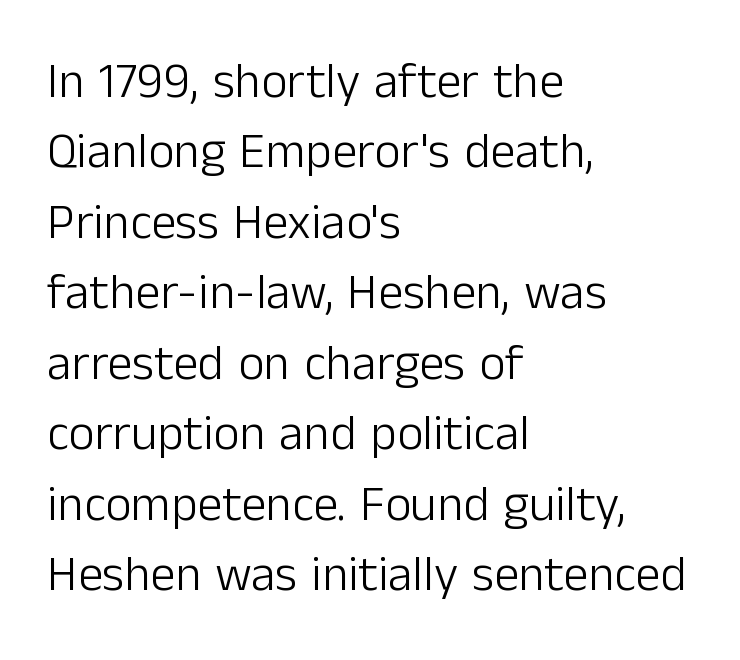
The image shows 50 px light sans-serif type, upright; set left-aligned, normal line spacing (1.41x), normal letter spacing, not underlined; low stroke contrast and a medium x-height.
